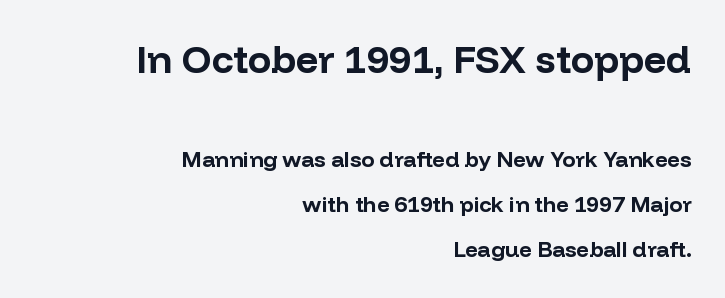
Q: Is the text bold? A: Yes.
Q: Is the text italic (slanted)? A: No, it is upright.
Q: Is the typeface a serif or a sans-serif typeface? A: Sans-serif.
Q: Is the text underlined? A: No.
Q: How is the paragraph aligned? A: Right-aligned.
Q: Is the spacing between letters normal or unusually wide? A: Normal.
Q: Is the spacing between lines tight, normal or loose? A: Loose.
Q: Which block of text is set in a larger size, the first (top) or the second (bottom)? A: The first (top) one.
Q: Width (condensed, normal, or wide)? A: Normal.
Q: Stroke contrast? A: Low.
Q: x-height? A: Medium.
Q: Monospaced? A: No.
